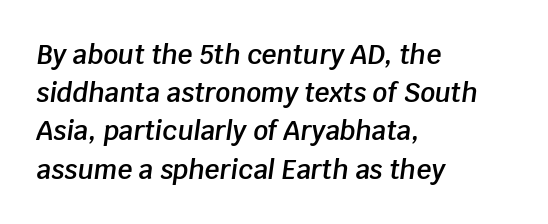
Q: Is the text bold? A: Semi-bold.
Q: Is the text italic (slanted)? A: Yes, it leans right by about 8 degrees.
Q: Is the text underlined? A: No.
Q: How is the paragraph aligned? A: Left-aligned.
Q: Is the spacing between letters normal or unusually wide? A: Normal.
Q: Is the spacing between lines tight, normal or loose? A: Normal.
